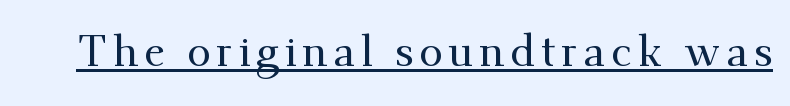
{"serif": "yes", "italic": "no", "width": "normal", "stroke_contrast": "medium", "x_height": "small", "monospaced": "no", "underline": "yes", "glyph_px": 43}
